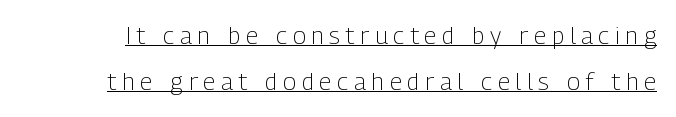
The lettering is marked with a stroke running underneath it. Reading down the column, the eye jumps a long way to each next line. Stroke thickness stays within the range of a standard reading face or lighter. Does the lettering tilt? It doesn't — this is upright.
